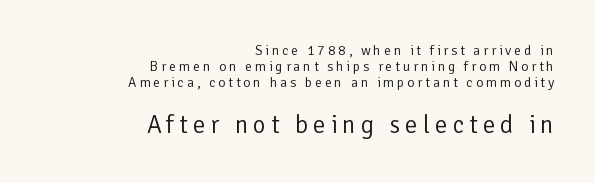
The image shows 25 px text type, upright; set right-aligned, tight line spacing (1.15x), unusually wide letter spacing (+0.2 em), not underlined; the second (bottom) block is 1.79x larger.
